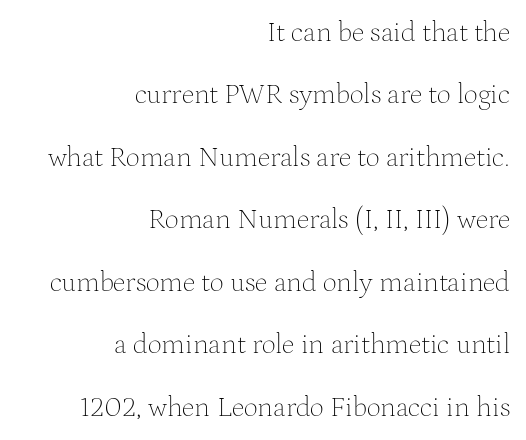
The image shows 28 px thin serif type, upright; set right-aligned, loose line spacing (2.23x), normal letter spacing, not underlined; medium stroke contrast and a medium x-height.
